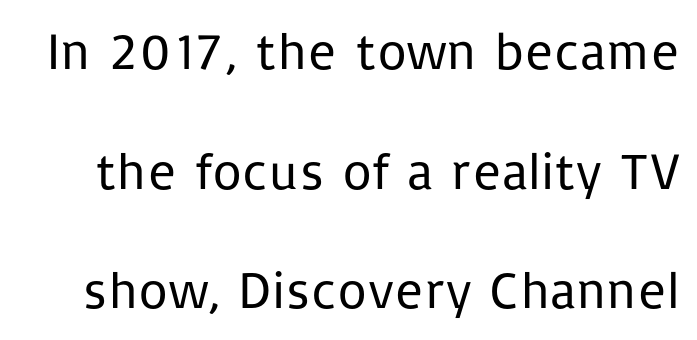
{"serif": "no", "italic": "no", "bold": "no", "weight": "regular", "width": "normal", "stroke_contrast": "low", "x_height": "medium", "monospaced": "no", "underline": "no", "line_spacing": "loose", "line_spacing_ratio": 2.3, "letter_spacing": "normal", "letter_spacing_em": 0.0, "glyph_px": 52}
